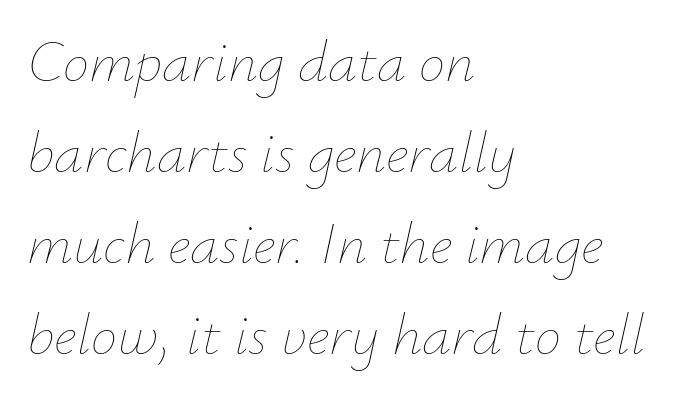
The image shows 59 px thin type, italic (leaning right); set left-aligned, normal line spacing (1.54x), normal letter spacing, not underlined; low stroke contrast and a small x-height.
